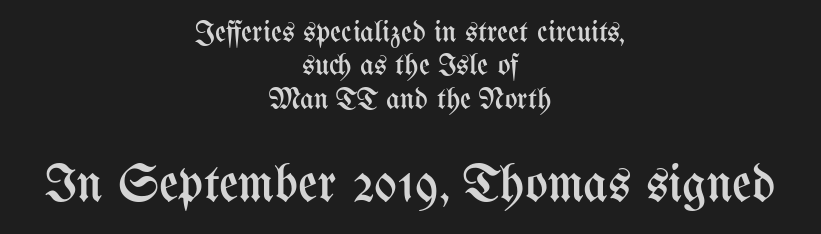
The gap between lines stays unmarked. Regarding leading, the lines here are crowded together. Varying glyph widths throughout — classic text-font behaviour. Layout note: lines centered. Bold? No — there's no thickening of the strokes.
